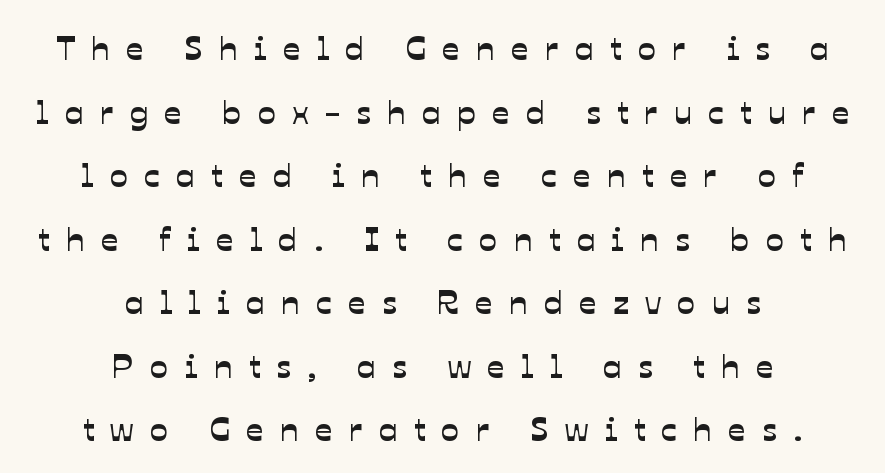
Proportional: the letters do not fall into vertical columns. The glyphs are unaccompanied by any horizontal stroke below them. This rendering widens character spacing well past its baseline value. Visually the block forms a symmetrical silhouette, jagged on both flanks. Nope, no serifs anywhere on these letters.
